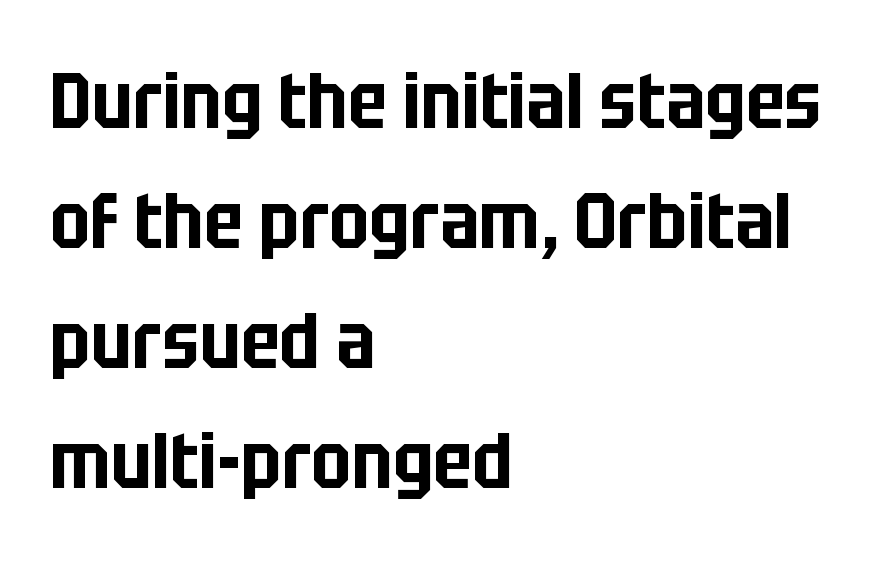
To sum up the face: it is a sans, with no serifs. Notice how descenders clear the ascenders below comfortably — that's standard leading. A typesetter would call this proportional, since set widths differ per character. Short and long lines alike share a common starting point at left.
